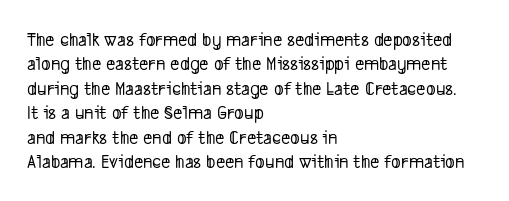
The image shows 20 px text type; set left-aligned, line spacing 1.22x, normal letter spacing, not underlined.
